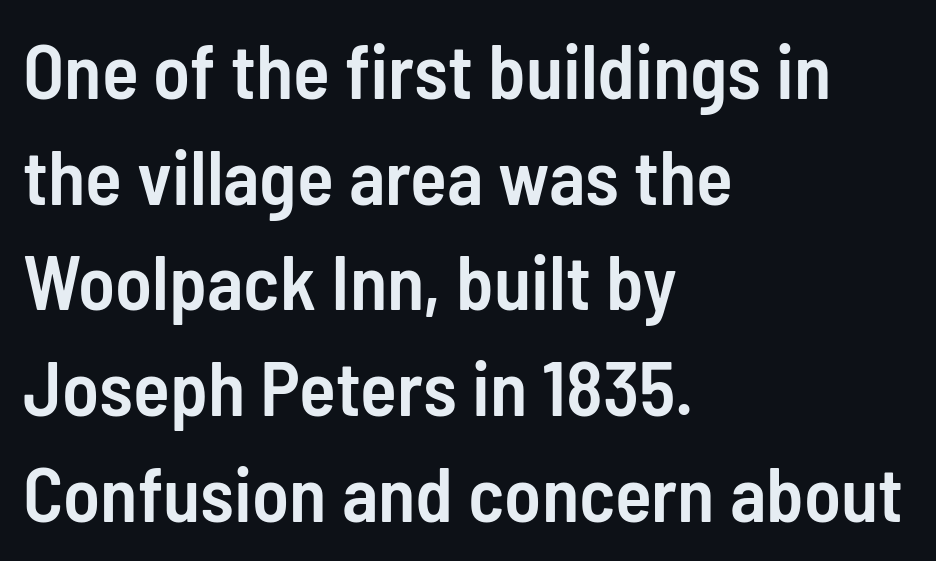
{"serif": "no", "italic": "no", "bold": "semi", "weight": "semibold", "width": "condensed", "stroke_contrast": "low", "x_height": "medium", "monospaced": "no", "underline": "no", "align": "left", "line_spacing": "normal", "line_spacing_ratio": 1.39, "letter_spacing": "normal", "letter_spacing_em": 0.0, "glyph_px": 76}
